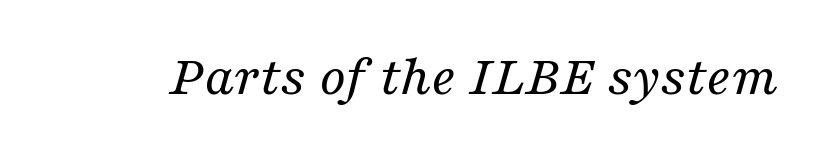
The strokes carry an ordinary text weight at most. Check the space under the baseline: it is left empty. Honestly, the letter spacing is just normal — you wouldn't notice it. This sample has the flowing, uneven cadence of proportional lettering. A serif font was chosen for this passage.
